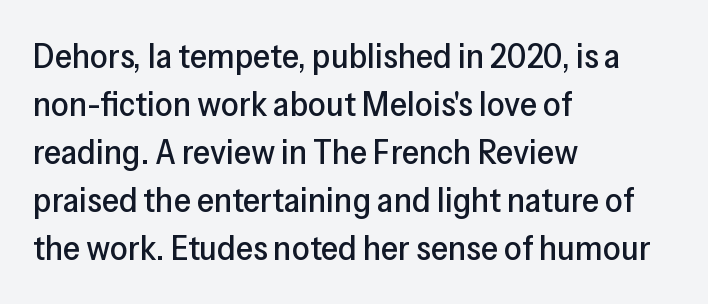
The image shows 35 px sans-serif type, upright; set left-aligned, normal line spacing (1.37x), normal letter spacing, not underlined; low stroke contrast and a medium x-height.
